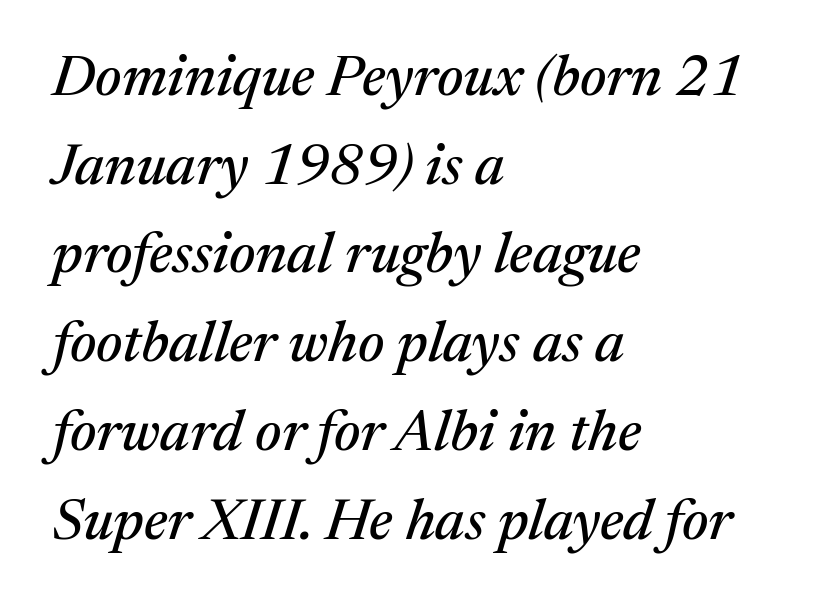
Q: Is the text italic (slanted)? A: Yes, it leans right by about 17 degrees.
Q: Is the typeface a serif or a sans-serif typeface? A: Serif.
Q: Is the text underlined? A: No.
Q: How is the paragraph aligned? A: Left-aligned.
Q: Is the spacing between letters normal or unusually wide? A: Normal.
Q: Is the spacing between lines tight, normal or loose? A: Normal.
Q: Width (condensed, normal, or wide)? A: Normal.
Q: Stroke contrast? A: Medium.
Q: x-height? A: Medium.
Q: Monospaced? A: No.
